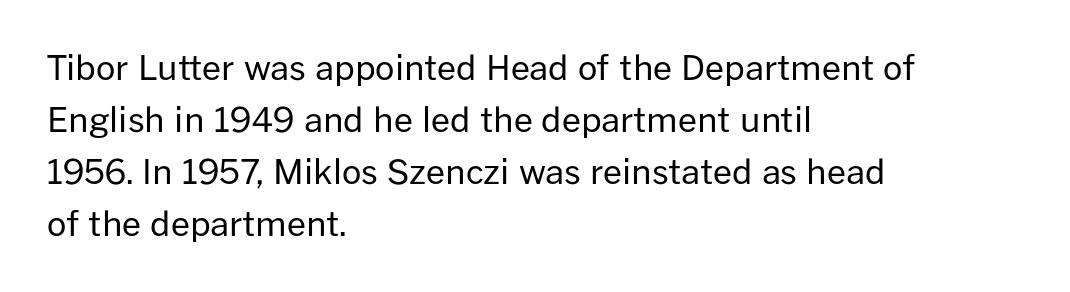
Check where the strokes stop: nothing finishes them off — pure sans. Typeset ragged right — the left edge is the straight one. The weight would be labelled regular, book, light, or lighter still. The passage shown is typed in a proportional face where columns would drift. Posture: upright roman.
